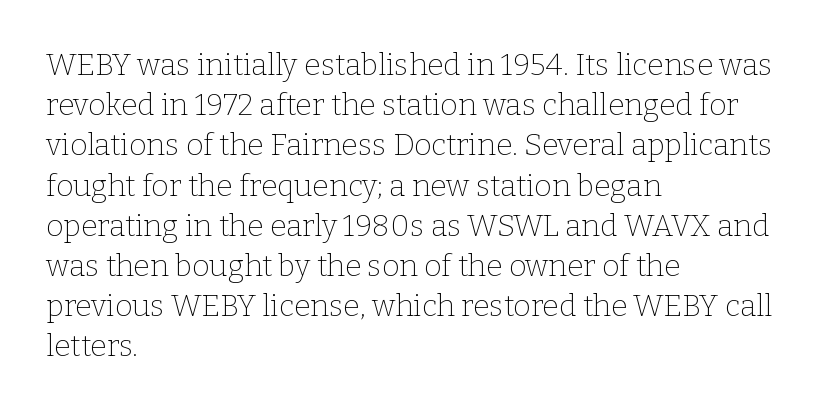
Q: Is the text bold? A: No.
Q: Is the text italic (slanted)? A: No, it is upright.
Q: Is the typeface a serif or a sans-serif typeface? A: Serif.
Q: Is the text underlined? A: No.
Q: How is the paragraph aligned? A: Left-aligned.
Q: Is the spacing between letters normal or unusually wide? A: Normal.
Q: Is the spacing between lines tight, normal or loose? A: Normal.
Q: Width (condensed, normal, or wide)? A: Normal.
Q: Stroke contrast? A: Low.
Q: x-height? A: Medium.
Q: Monospaced? A: No.
